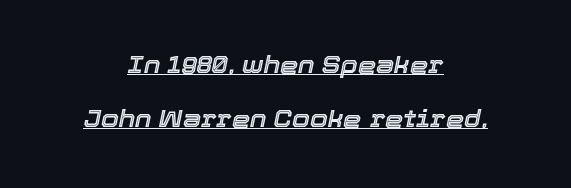
Q: Is the text italic (slanted)? A: Yes, it leans right by about 12 degrees.
Q: Is the text underlined? A: Yes.
Q: How is the paragraph aligned? A: Centered.
Q: Is the spacing between letters normal or unusually wide? A: Normal.
Q: Is the spacing between lines tight, normal or loose? A: Loose.
